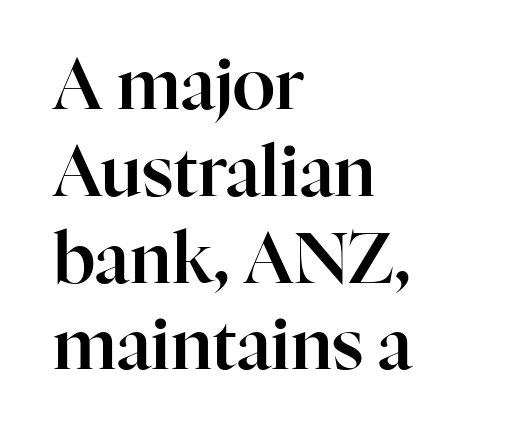
The horizontal fit of the characters is conventional and even. The typesetter chose a ragged-right arrangement here. Check the space under the baseline: it is left empty. The face used here is proportionally spaced, like ordinary book or web type. This sample uses an upright cut, with every glyph sitting square on the baseline. Old-style or modern, the face here clearly has serifs.
